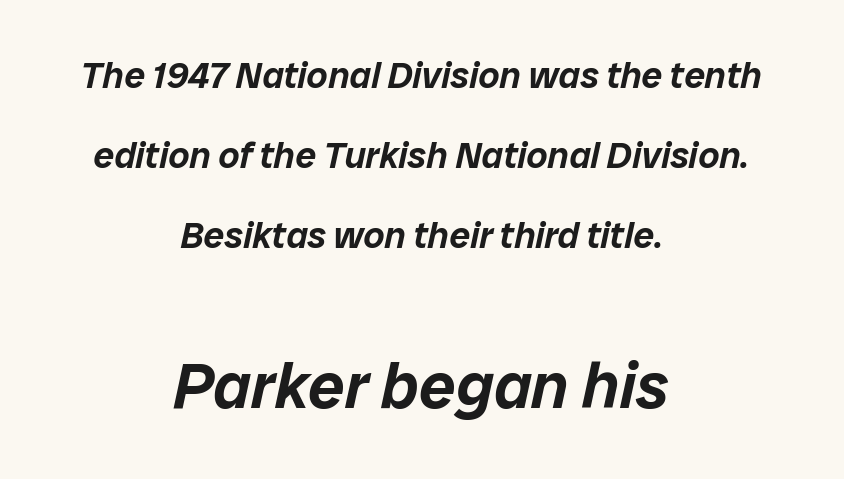
The image shows 65 px text type, italic (leaning right); set centered, loose line spacing (2.16x), normal letter spacing, not underlined; the second (bottom) block is 1.76x larger; low stroke contrast and a medium x-height.
